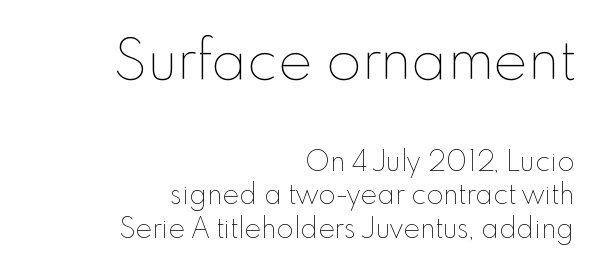
{"italic": "no", "bold": "no", "weight": "thin", "width": "normal", "stroke_contrast": "low", "x_height": "small", "monospaced": "no", "underline": "no", "align": "right", "line_spacing_ratio": 1.21, "letter_spacing": "normal", "letter_spacing_em": 0.0, "larger_block": "first", "size_ratio": 2.04, "glyph_px": 57}
